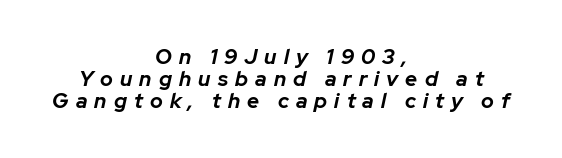
The image shows 21 px bold type, italic (leaning right); set centered, tight line spacing (1.05x), unusually wide letter spacing (+0.34 em), not underlined.
